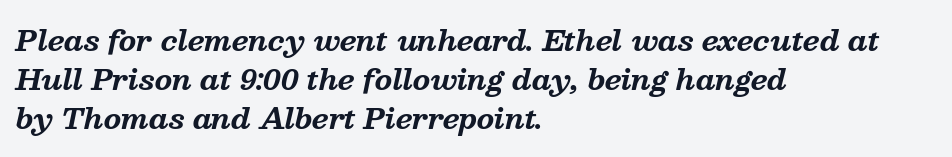
Q: Is the text bold? A: Yes.
Q: Is the text italic (slanted)? A: Yes, it leans right by about 13 degrees.
Q: Is the typeface a serif or a sans-serif typeface? A: Serif.
Q: Is the text underlined? A: No.
Q: How is the paragraph aligned? A: Left-aligned.
Q: Is the spacing between letters normal or unusually wide? A: Normal.
Q: Is the spacing between lines tight, normal or loose? A: Normal.
Q: Width (condensed, normal, or wide)? A: Normal.
Q: Stroke contrast? A: Medium.
Q: x-height? A: Medium.
Q: Monospaced? A: No.
